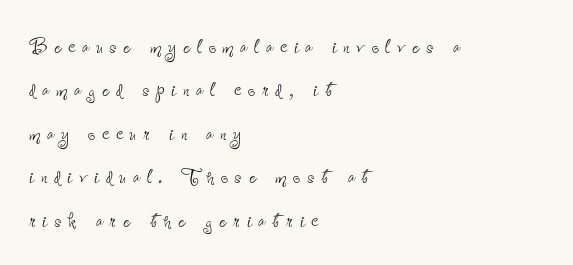
{"bold": "no", "underline": "no", "align": "left", "line_spacing": "normal", "line_spacing_ratio": 1.67, "letter_spacing": "wide", "letter_spacing_em": 0.26, "glyph_px": 26}
